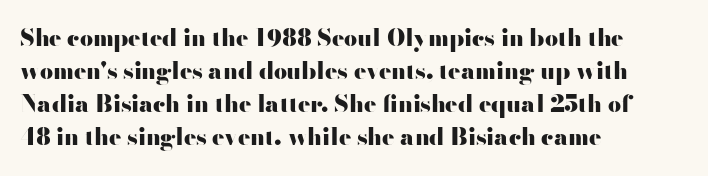
This sample keeps an unexceptional amount of space between lines. Strokes here are thick enough to call this a true bold. A student would call this left alignment; a typographer would say flush left, rag right. You can tell it's not italic because the verticals are truly vertical.
